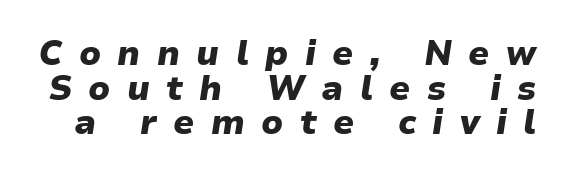
The image shows 34 px heavy type, italic (leaning right); set tight line spacing (1.02x), unusually wide letter spacing (+0.48 em), not underlined; low stroke contrast and a medium x-height.
